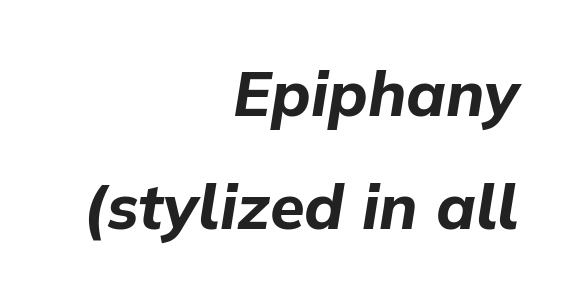
{"italic": "yes", "lean": "right", "slant_degrees": 9, "bold": "yes", "weight": "bold", "width": "normal", "stroke_contrast": "low", "x_height": "medium", "monospaced": "no", "underline": "no", "align": "right", "line_spacing_ratio": 1.8, "letter_spacing": "normal", "letter_spacing_em": 0.0, "glyph_px": 63}
